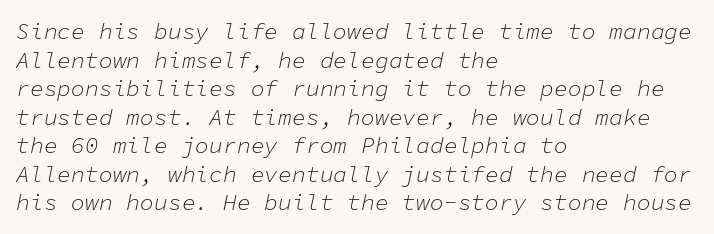
{"italic": "yes", "lean": "right", "slant_degrees": 11, "bold": "no", "underline": "no", "align": "left", "line_spacing_ratio": 1.24, "letter_spacing": "normal", "letter_spacing_em": 0.0, "glyph_px": 23}
